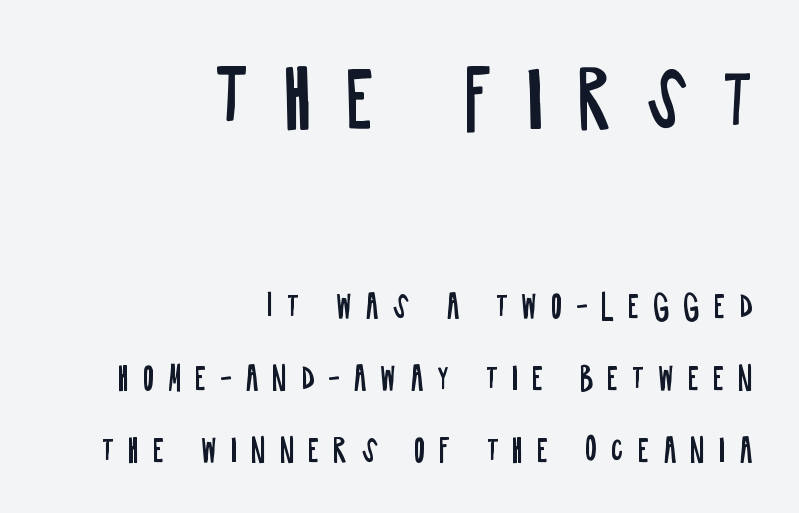
{"serif": "no", "italic": "no", "bold": "no", "weight": "regular", "width": "condensed", "stroke_contrast": "low", "x_height": "large", "monospaced": "no", "underline": "no", "align": "right", "line_spacing": "loose", "line_spacing_ratio": 2.31, "letter_spacing": "wide", "letter_spacing_em": 0.43, "larger_block": "first", "size_ratio": 2.48, "glyph_px": 77}
